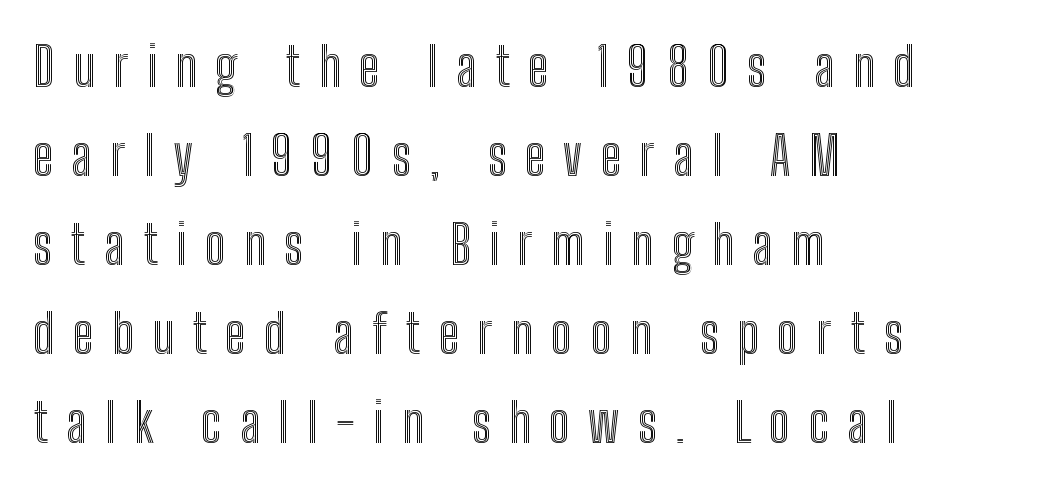
{"italic": "no", "width": "condensed", "x_height": "medium", "monospaced": "no", "underline": "no", "align": "left", "line_spacing": "normal", "line_spacing_ratio": 1.65, "letter_spacing": "wide", "letter_spacing_em": 0.34, "glyph_px": 54}
